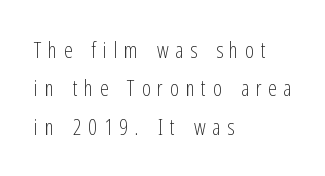
Q: Is the text bold? A: No.
Q: Is the text italic (slanted)? A: No, it is upright.
Q: Is the text underlined? A: No.
Q: How is the paragraph aligned? A: Left-aligned.
Q: Is the spacing between letters normal or unusually wide? A: Unusually wide.
